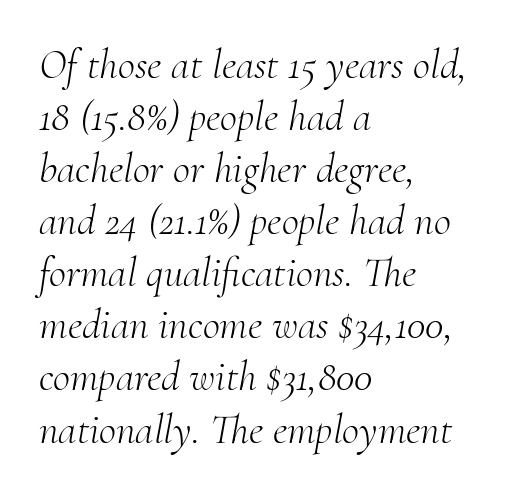
Q: Is the text bold? A: No.
Q: Is the text italic (slanted)? A: Yes, it leans right by about 10 degrees.
Q: Is the typeface a serif or a sans-serif typeface? A: Serif.
Q: Is the text underlined? A: No.
Q: How is the paragraph aligned? A: Left-aligned.
Q: Is the spacing between letters normal or unusually wide? A: Normal.
Q: Width (condensed, normal, or wide)? A: Normal.
Q: Stroke contrast? A: Medium.
Q: x-height? A: Small.
Q: Monospaced? A: No.
